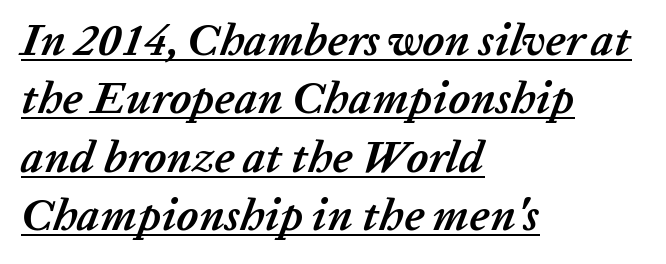
The image shows 45 px semibold type, italic (leaning right); set left-aligned, normal line spacing (1.3x), normal letter spacing, underlined; low stroke contrast and a medium x-height.
